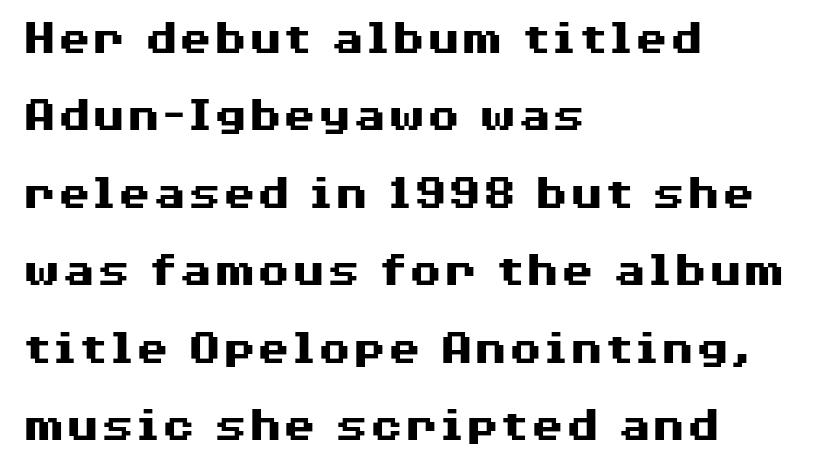
Q: Is the text bold? A: Yes.
Q: Is the text italic (slanted)? A: No, it is upright.
Q: Is the typeface a serif or a sans-serif typeface? A: Sans-serif.
Q: Is the text underlined? A: No.
Q: How is the paragraph aligned? A: Left-aligned.
Q: Is the spacing between letters normal or unusually wide? A: Normal.
Q: Is the spacing between lines tight, normal or loose? A: Normal.
Q: Width (condensed, normal, or wide)? A: Wide.
Q: Stroke contrast? A: Medium.
Q: x-height? A: Medium.
Q: Monospaced? A: No.
